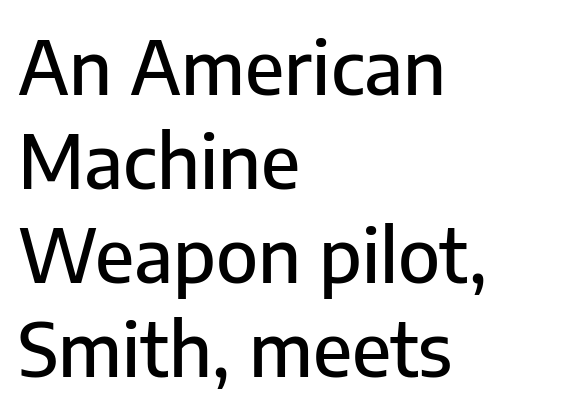
The image shows 74 px sans-serif type, upright; set left-aligned, normal line spacing (1.27x), normal letter spacing, not underlined; low stroke contrast and a medium x-height.
